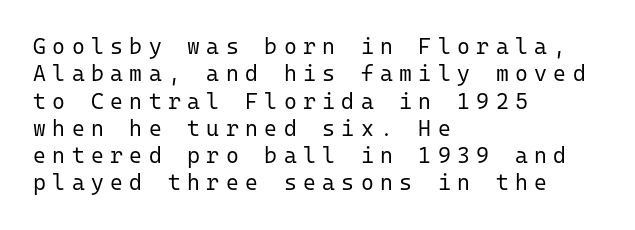
Designer's note — italics off, roman on. The typesetting does not lean heavy: it is not bold. This sample is left-justified, so line endings fall wherever the words run out. The letterforms stand isolated, each surrounded by extra space. Lines of text with bare space underneath.
